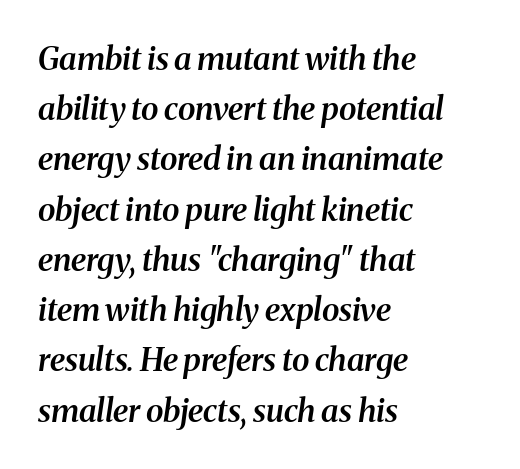
The image shows 32 px semibold serif type, italic (leaning right); set left-aligned, normal line spacing (1.57x), normal letter spacing, not underlined; medium stroke contrast and a medium x-height.
